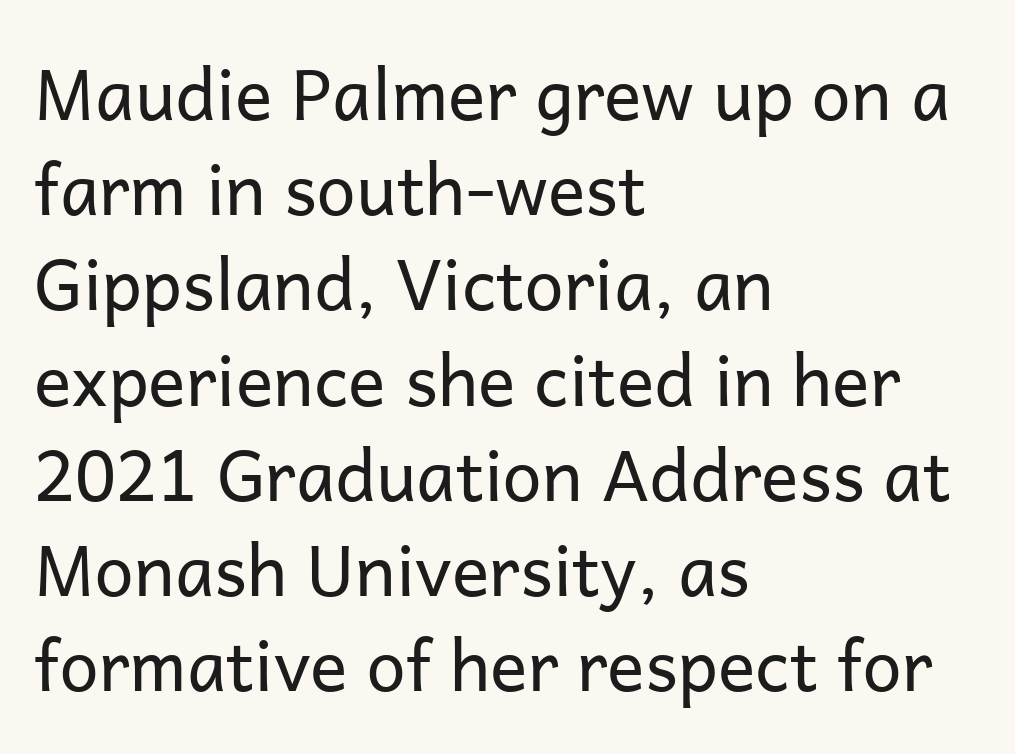
The image shows 70 px regular-weight sans-serif type, upright; set left-aligned, normal line spacing (1.36x), normal letter spacing, not underlined; low stroke contrast and a medium x-height.
